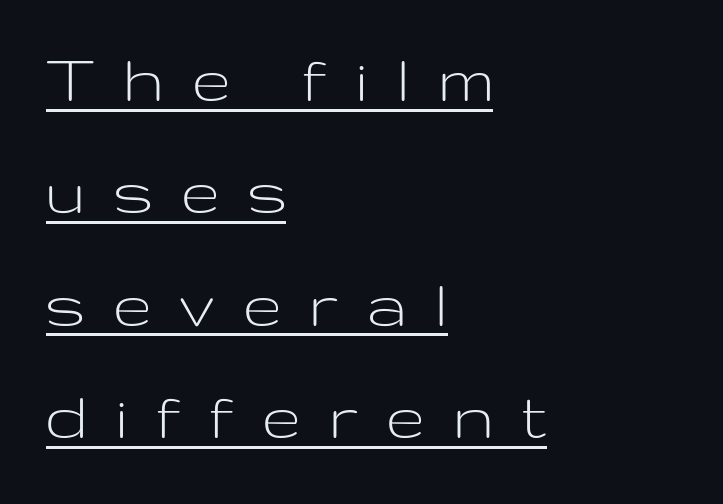
Somebody hit Ctrl+U on this one — the words are underlined. Note: no serifs on the glyphs. The line-height multiplier appears to be the usual default. The letters stand upright; this is a roman face. Line starts are locked; line ends wander. Proportional: the letters do not fall into vertical columns.
